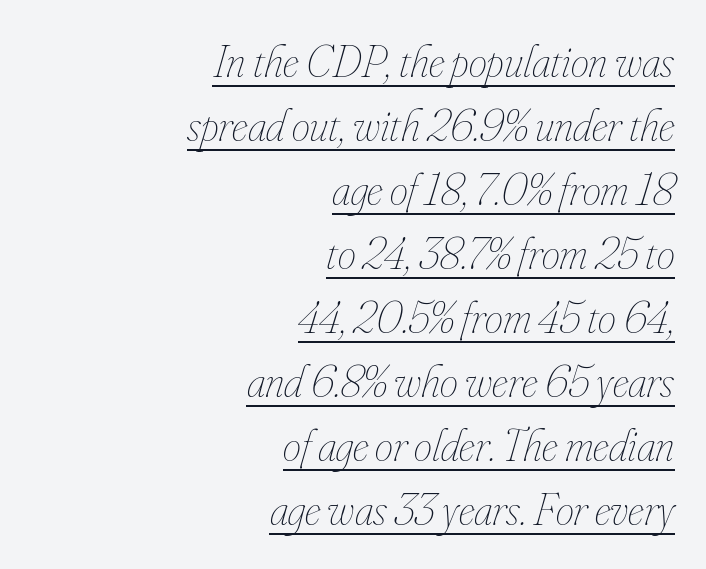
{"italic": "yes", "lean": "right", "slant_degrees": 16, "bold": "no", "weight": "thin", "width": "condensed", "stroke_contrast": "low", "x_height": "small", "monospaced": "no", "underline": "yes", "align": "right", "line_spacing": "normal", "line_spacing_ratio": 1.39, "letter_spacing": "normal", "letter_spacing_em": 0.0, "glyph_px": 46}
